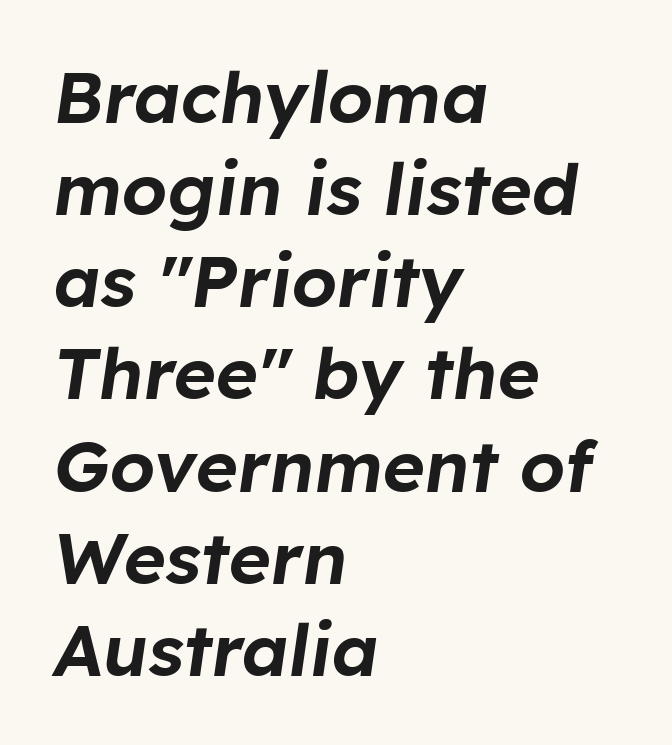
The image shows 72 px text type, italic (leaning right); set left-aligned, normal line spacing (1.28x), normal letter spacing, not underlined; low stroke contrast and a medium x-height.
